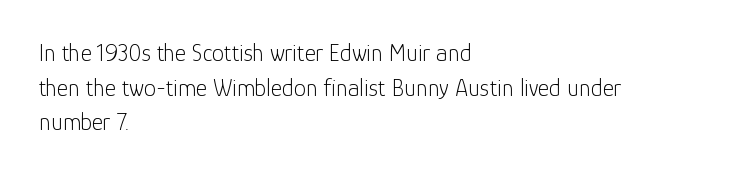
{"italic": "no", "bold": "no", "underline": "no", "align": "left", "line_spacing": "normal", "line_spacing_ratio": 1.44, "letter_spacing": "normal", "letter_spacing_em": 0.0, "glyph_px": 24}
